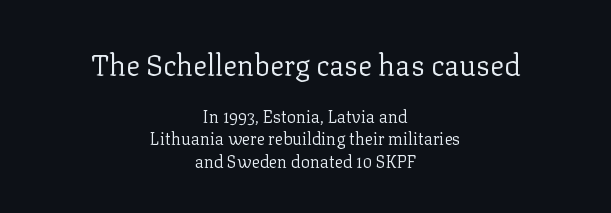
Q: Is the text bold? A: No.
Q: Is the text italic (slanted)? A: No, it is upright.
Q: Is the typeface a serif or a sans-serif typeface? A: Serif.
Q: Is the text underlined? A: No.
Q: How is the paragraph aligned? A: Centered.
Q: Is the spacing between letters normal or unusually wide? A: Normal.
Q: Is the spacing between lines tight, normal or loose? A: Normal.
Q: Which block of text is set in a larger size, the first (top) or the second (bottom)? A: The first (top) one.
Q: Width (condensed, normal, or wide)? A: Normal.
Q: Stroke contrast? A: Low.
Q: x-height? A: Medium.
Q: Monospaced? A: No.
